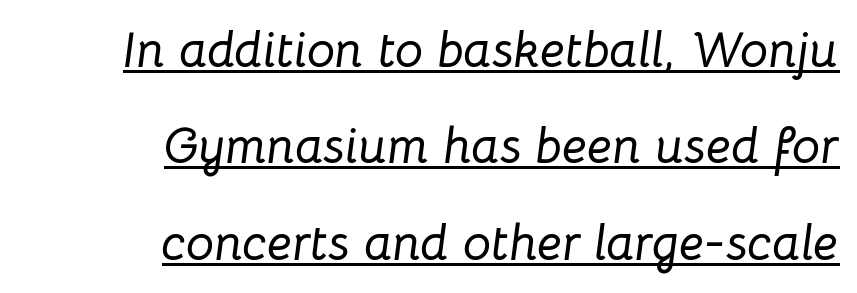
{"italic": "yes", "lean": "right", "slant_degrees": 8, "width": "normal", "stroke_contrast": "low", "x_height": "medium", "monospaced": "no", "underline": "yes", "align": "right", "line_spacing": "loose", "line_spacing_ratio": 1.93, "letter_spacing": "normal", "letter_spacing_em": 0.0, "glyph_px": 50}
